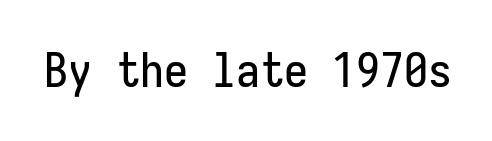
{"serif": "no", "italic": "no", "width": "condensed", "stroke_contrast": "low", "x_height": "medium", "monospaced": "yes", "underline": "no", "letter_spacing": "normal", "letter_spacing_em": 0.0, "glyph_px": 48}
